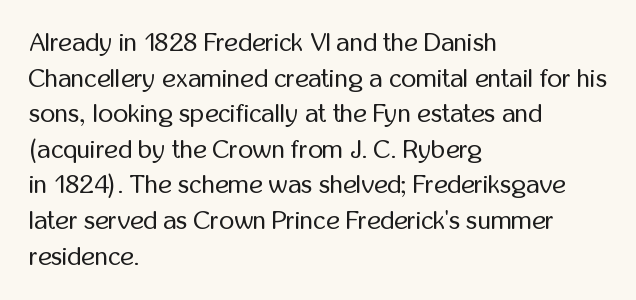
The line texture is even and compact thanks to regular tracking. Honestly, the row spacing looks completely unremarkable. Every row of glyphs begins at an identical x-position on the left. The letters stand straight up with perfectly vertical stems. Stroke thickness stays within the range of a standard reading face or lighter. Unmarked baselines from the first word to the last.
